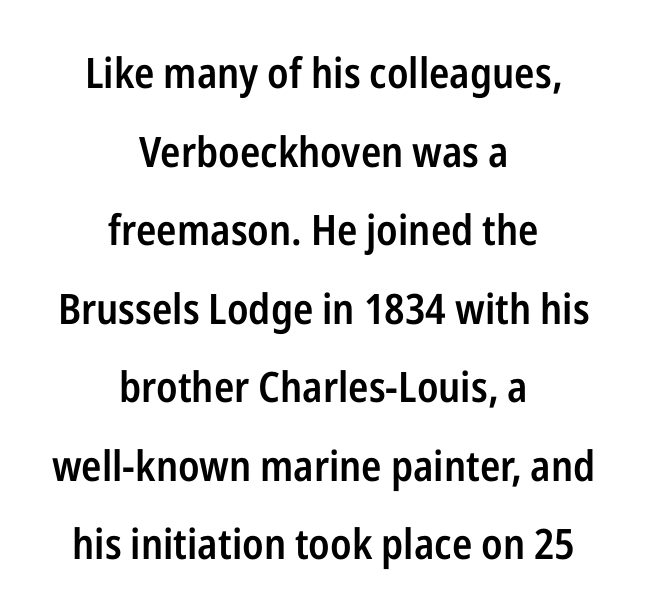
Bold? Not quite — semibold, heavier than regular but stopping short. Visually the block forms a symmetrical silhouette, jagged on both flanks. You could not count columns in this text — the font is proportionally spaced. Underlining? Definitely not there. This is sans-serif lettering, the kind often seen on screens and signage.
